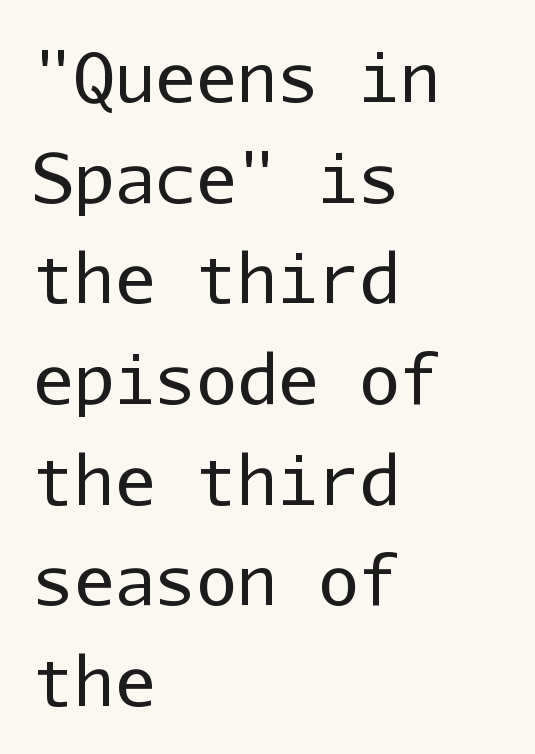
{"serif": "no", "italic": "no", "bold": "no", "weight": "regular", "width": "normal", "stroke_contrast": "low", "x_height": "medium", "monospaced": "yes", "underline": "no", "align": "left", "line_spacing": "normal", "line_spacing_ratio": 1.48, "letter_spacing": "normal", "letter_spacing_em": 0.0, "glyph_px": 68}
